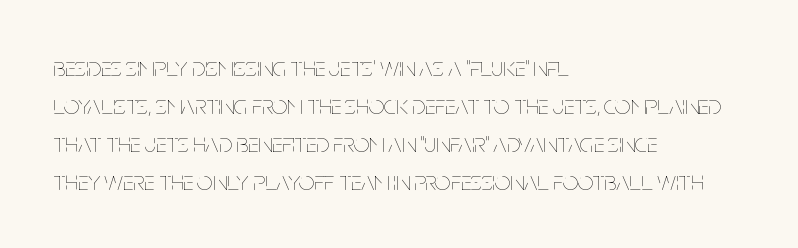
{"italic": "no", "bold": "no", "underline": "no", "align": "left", "line_spacing": "normal", "line_spacing_ratio": 1.41, "letter_spacing": "normal", "letter_spacing_em": 0.0, "glyph_px": 27}
